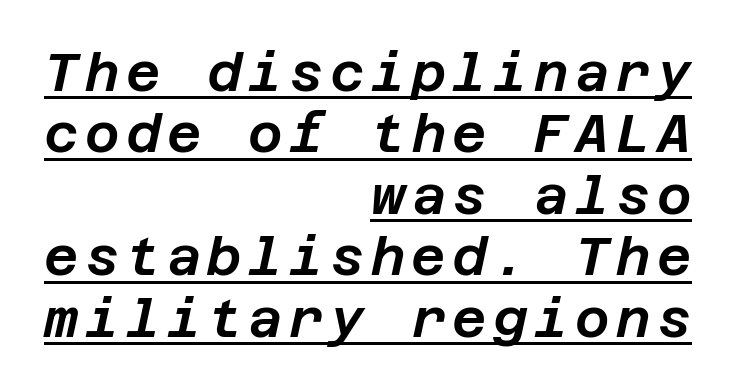
{"italic": "yes", "lean": "right", "slant_degrees": 12, "width": "normal", "stroke_contrast": "low", "x_height": "large", "underline": "yes", "align": "right", "line_spacing_ratio": 1.16, "glyph_px": 53}
